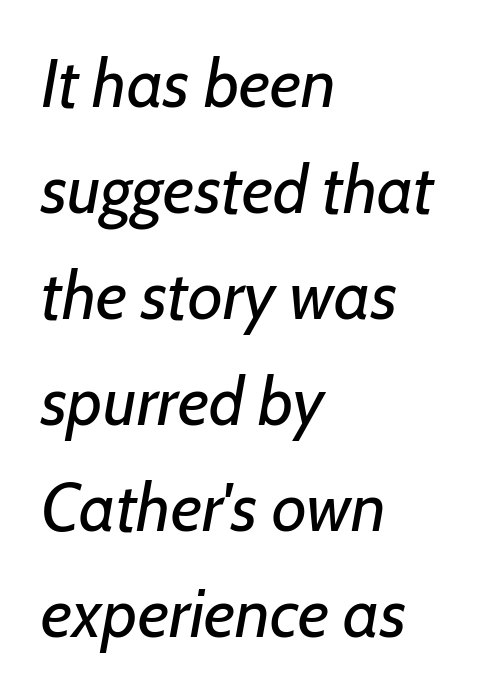
Q: Is the text bold? A: No.
Q: Is the text italic (slanted)? A: Yes, it leans right by about 7 degrees.
Q: Is the text underlined? A: No.
Q: How is the paragraph aligned? A: Left-aligned.
Q: Is the spacing between letters normal or unusually wide? A: Normal.
Q: Is the spacing between lines tight, normal or loose? A: Normal.
Q: Width (condensed, normal, or wide)? A: Normal.
Q: Stroke contrast? A: Low.
Q: x-height? A: Medium.
Q: Monospaced? A: No.
